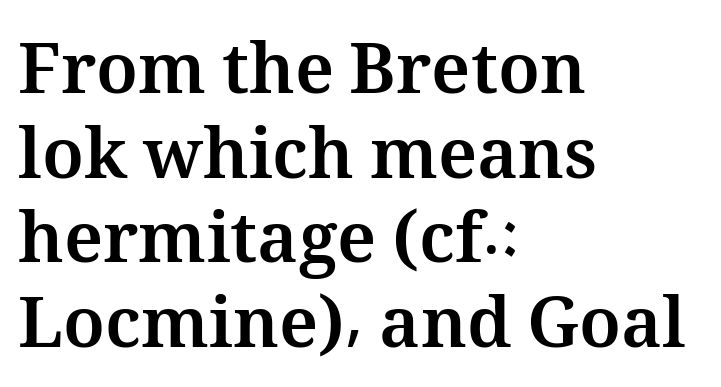
Q: Is the text bold? A: Yes.
Q: Is the text italic (slanted)? A: No, it is upright.
Q: Is the text underlined? A: No.
Q: How is the paragraph aligned? A: Left-aligned.
Q: Is the spacing between letters normal or unusually wide? A: Normal.
Q: Width (condensed, normal, or wide)? A: Normal.
Q: Stroke contrast? A: Medium.
Q: x-height? A: Medium.
Q: Monospaced? A: No.
